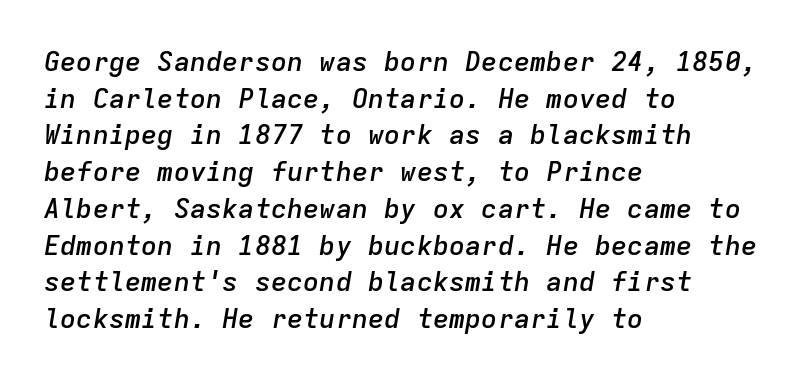
{"italic": "yes", "lean": "right", "slant_degrees": 9, "bold": "semi", "underline": "no", "align": "left", "line_spacing": "normal", "line_spacing_ratio": 1.36, "letter_spacing": "normal", "letter_spacing_em": 0.0, "glyph_px": 27}
